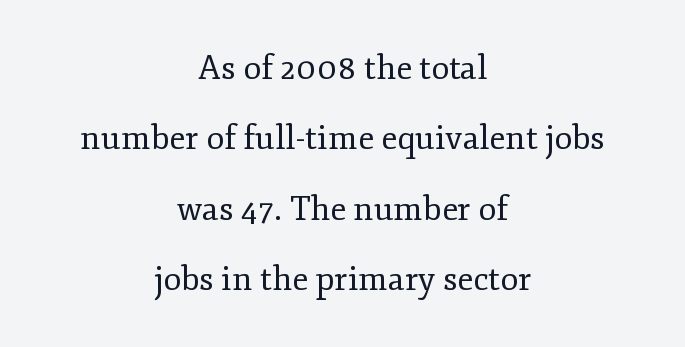
The image shows 33 px regular-weight serif type, upright; set centered, loose line spacing (2.13x), normal letter spacing, not underlined; low stroke contrast and a small x-height.
